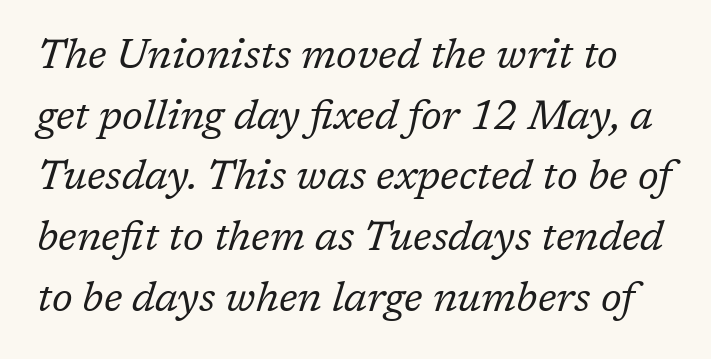
{"serif": "yes", "italic": "yes", "lean": "right", "slant_degrees": 17, "bold": "no", "weight": "regular", "width": "normal", "stroke_contrast": "low", "x_height": "medium", "monospaced": "no", "underline": "no", "line_spacing": "normal", "line_spacing_ratio": 1.48, "letter_spacing": "normal", "letter_spacing_em": 0.0, "glyph_px": 41}
